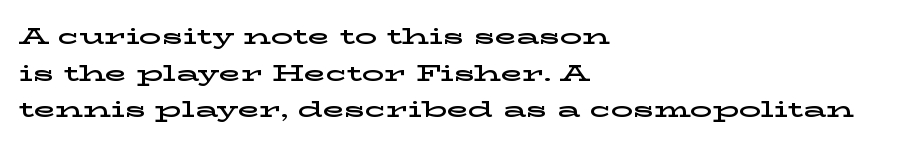
The image shows 22 px text type, upright; set left-aligned, normal line spacing (1.66x), normal letter spacing, not underlined.
